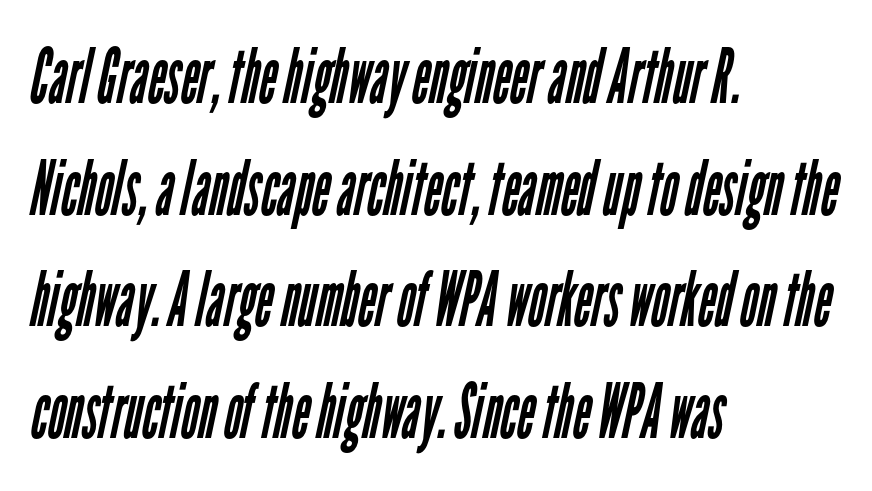
Layout note: lines flush left. Baseline-to-baseline distance is the conventional proportion of letter height. Words appear dense and cohesive because spacing is normal. The string is rendered with underlining switched off. Unbolded letterforms with no extra heft.
